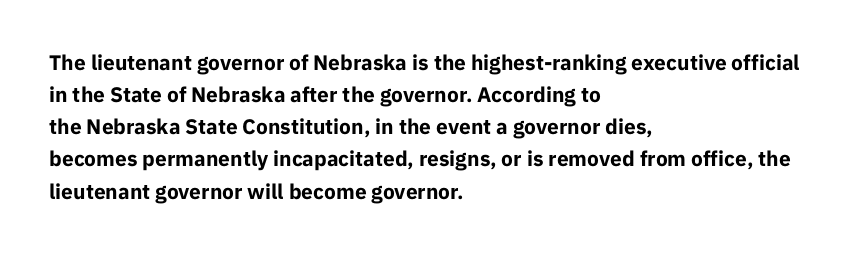
The image shows 21 px bold type, upright; set left-aligned, normal line spacing (1.53x), normal letter spacing, not underlined.
